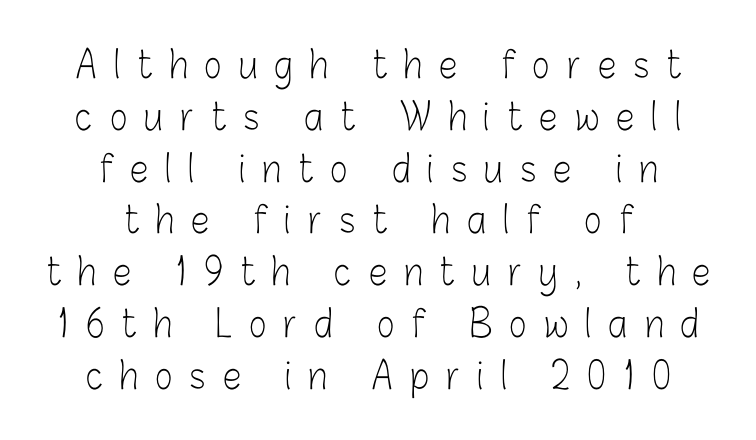
Q: Is the text bold? A: No.
Q: Is the text italic (slanted)? A: No, it is upright.
Q: Is the typeface a serif or a sans-serif typeface? A: Sans-serif.
Q: Is the text underlined? A: No.
Q: How is the paragraph aligned? A: Centered.
Q: Is the spacing between letters normal or unusually wide? A: Unusually wide.
Q: Is the spacing between lines tight, normal or loose? A: Normal.
Q: Width (condensed, normal, or wide)? A: Condensed.
Q: Stroke contrast? A: Low.
Q: x-height? A: Medium.
Q: Monospaced? A: No.
